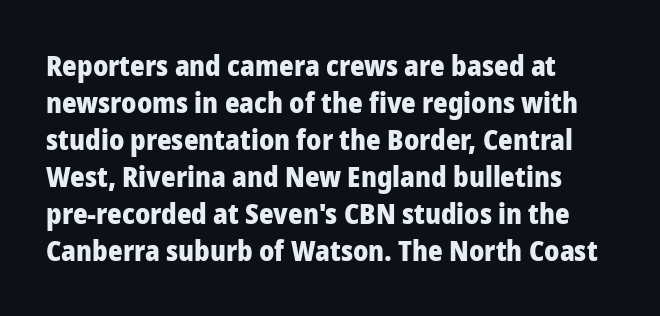
To sum up the face: it is a sans, with no serifs. Is this a fixed-width face? No — the glyphs have proportional, varying widths. Each line starts at the same left margin while the right side varies. Underline: absent.
